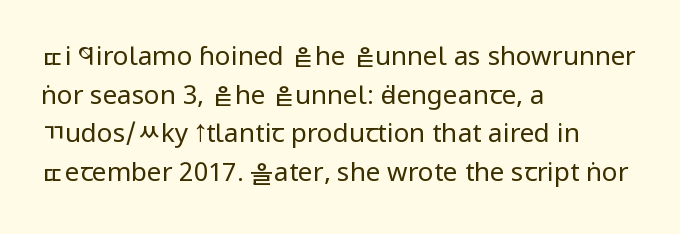
{"italic": "no", "bold": "no", "underline": "no", "align": "left", "line_spacing": "normal", "line_spacing_ratio": 1.49, "letter_spacing": "normal", "letter_spacing_em": 0.0, "glyph_px": 26}
